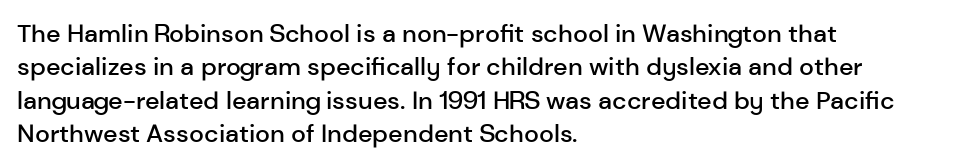
{"italic": "no", "bold": "semi", "underline": "no", "align": "left", "line_spacing": "normal", "line_spacing_ratio": 1.34, "letter_spacing": "normal", "letter_spacing_em": 0.0, "glyph_px": 25}
